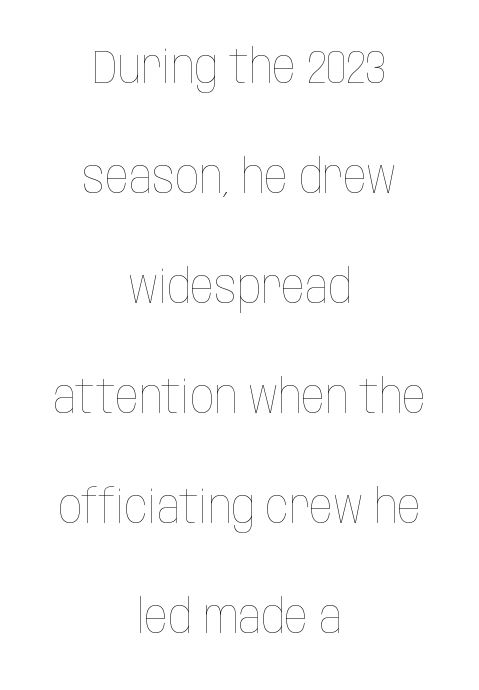
{"italic": "no", "bold": "no", "weight": "thin", "width": "condensed", "stroke_contrast": "low", "x_height": "large", "monospaced": "no", "underline": "no", "align": "center", "line_spacing": "loose", "line_spacing_ratio": 2.34, "letter_spacing": "normal", "letter_spacing_em": 0.0, "glyph_px": 47}
